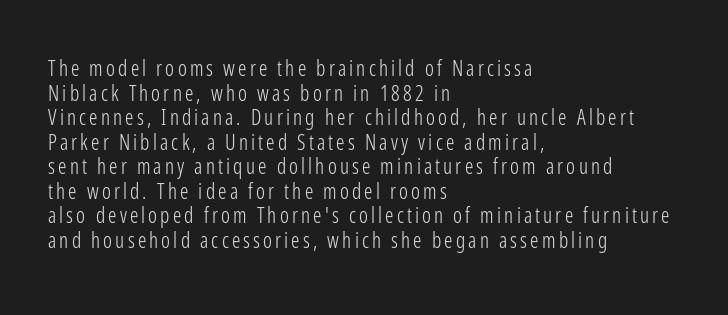
The zone under the glyphs is completely vacant. Ascenders rise straight up at ninety degrees. Which margin do the lines hug? The left one — the right edge is uneven. Stroke mass is kept to a normal reading level or below.
